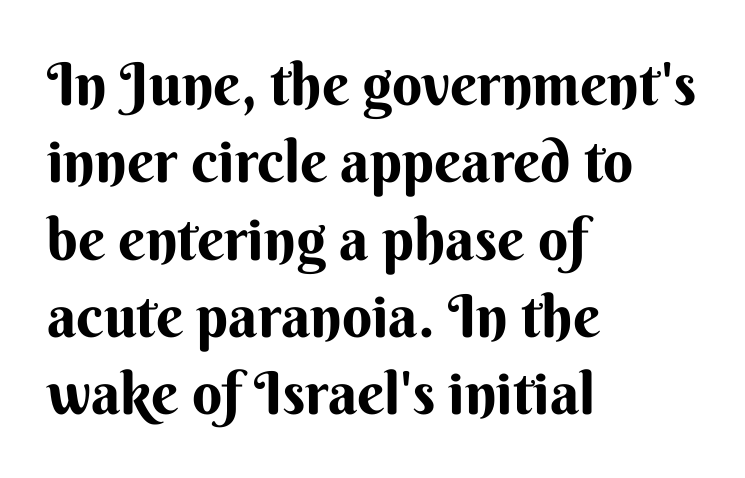
{"serif": "no", "italic": "no", "bold": "yes", "weight": "bold", "width": "normal", "stroke_contrast": "medium", "x_height": "small", "monospaced": "no", "underline": "no", "align": "left", "line_spacing": "normal", "line_spacing_ratio": 1.31, "letter_spacing": "normal", "letter_spacing_em": 0.0, "glyph_px": 59}
